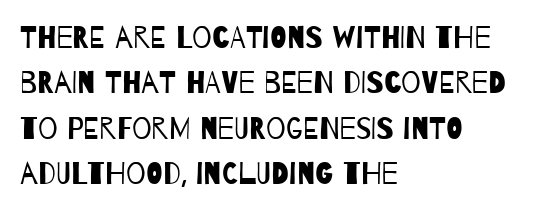
Layout note: lines flush left. The face used here is a sans, in the tradition of grotesques and geometrics. Normally led — the rows are evenly, conventionally spaced. Just letters on the line, the space beneath them empty.
